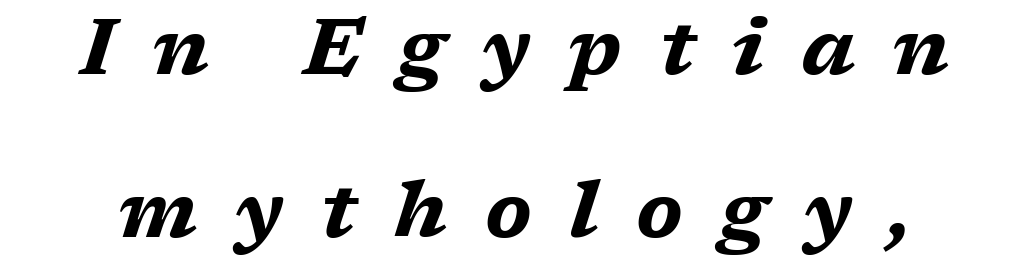
The image shows 78 px bold, wide type, italic (leaning right); set loose line spacing (2.09x), unusually wide letter spacing (+0.48 em), not underlined; medium stroke contrast and a medium x-height.
